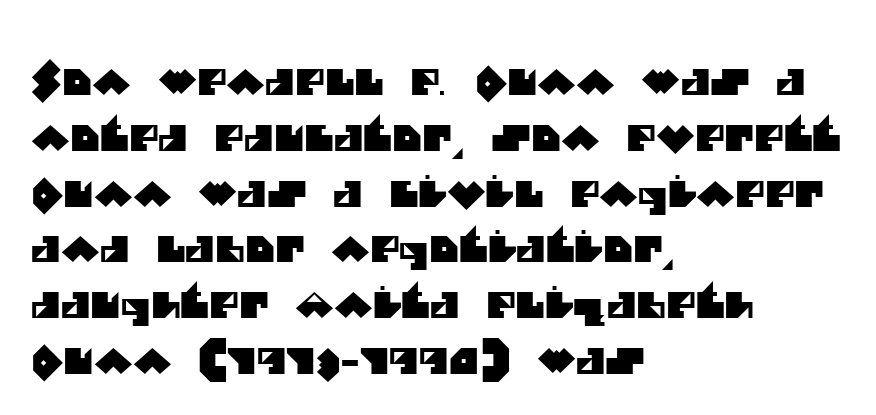
One-word summary of the alignment: left. Caption: standard tracking, unaltered. Regular leading. The letters advance in unequal steps, a hallmark of proportional type.
